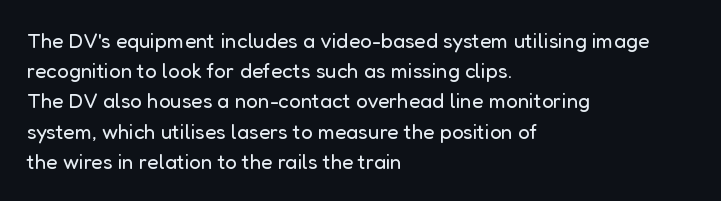
Regarding leading, the lines here are spaced in the standard way. Underline: absent. A classic flush-left, rag-right setting is used for this passage. Every character sits straight up, as roman type does.
